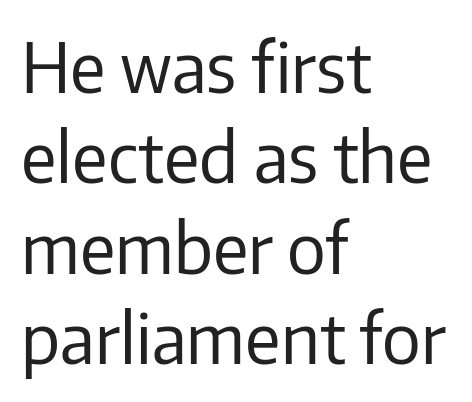
The image shows 69 px regular-weight sans-serif type, upright; set left-aligned, normal line spacing (1.31x), normal letter spacing, not underlined; low stroke contrast and a medium x-height.
